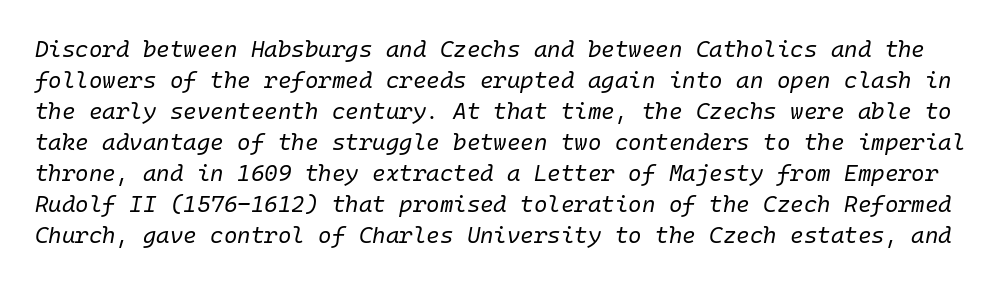
The image shows 23 px text type, italic (leaning right); set normal line spacing (1.35x), normal letter spacing, not underlined.
